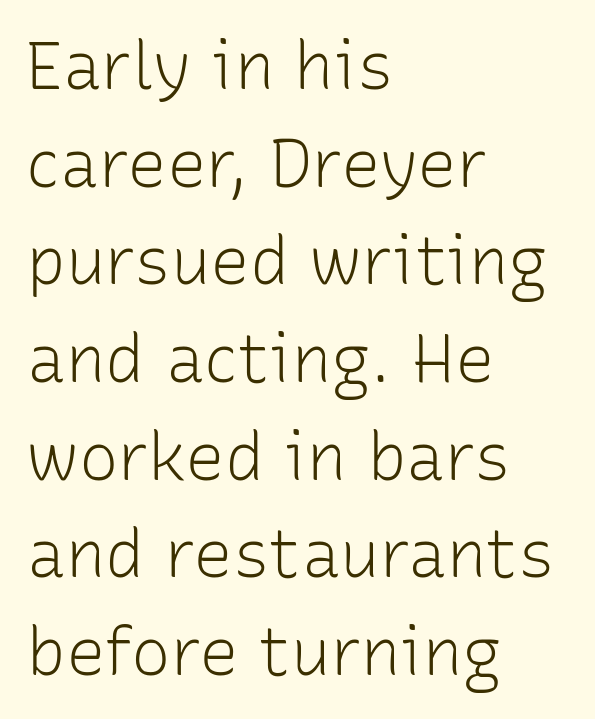
The image shows 66 px light sans-serif type, upright; set left-aligned, normal line spacing (1.48x), normal letter spacing, not underlined; low stroke contrast and a medium x-height.
